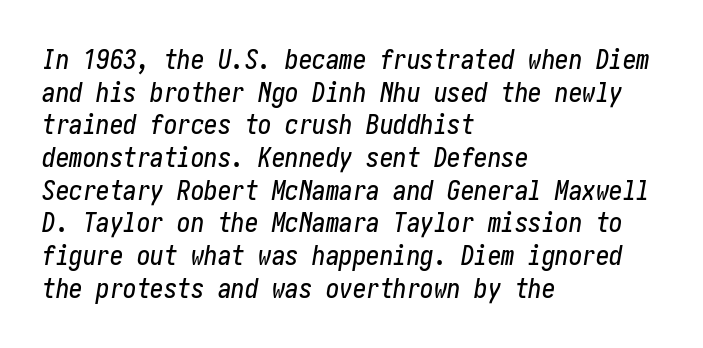
The image shows 27 px text type, italic (leaning right); set left-aligned, line spacing 1.21x, normal letter spacing, not underlined.
